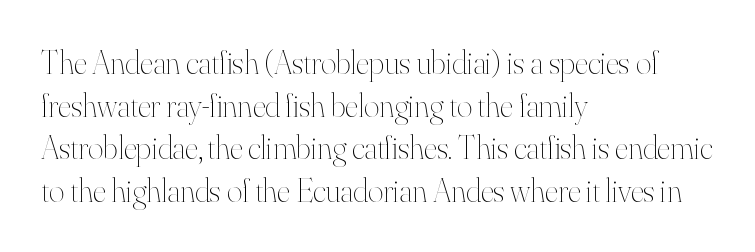
The face used here is proportionally spaced, like ordinary book or web type. Horizontal alignment here is leftward, the default for most running prose. Compared with a typical body face, this is equally light or lighter still. Posture: upright roman. Each row of text sits above clean, open space.
